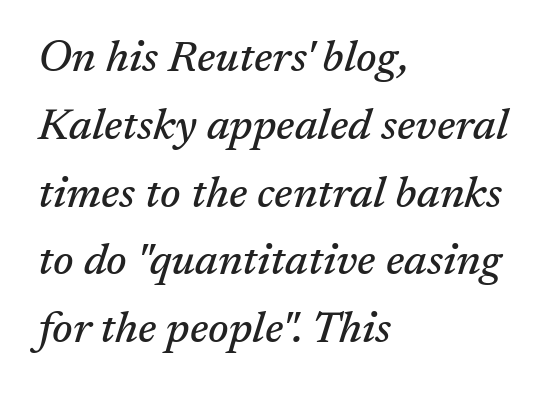
Q: Is the text italic (slanted)? A: Yes, it leans right by about 17 degrees.
Q: Is the typeface a serif or a sans-serif typeface? A: Serif.
Q: Is the text underlined? A: No.
Q: How is the paragraph aligned? A: Left-aligned.
Q: Is the spacing between letters normal or unusually wide? A: Normal.
Q: Is the spacing between lines tight, normal or loose? A: Normal.
Q: Width (condensed, normal, or wide)? A: Normal.
Q: Stroke contrast? A: Medium.
Q: x-height? A: Medium.
Q: Monospaced? A: No.
